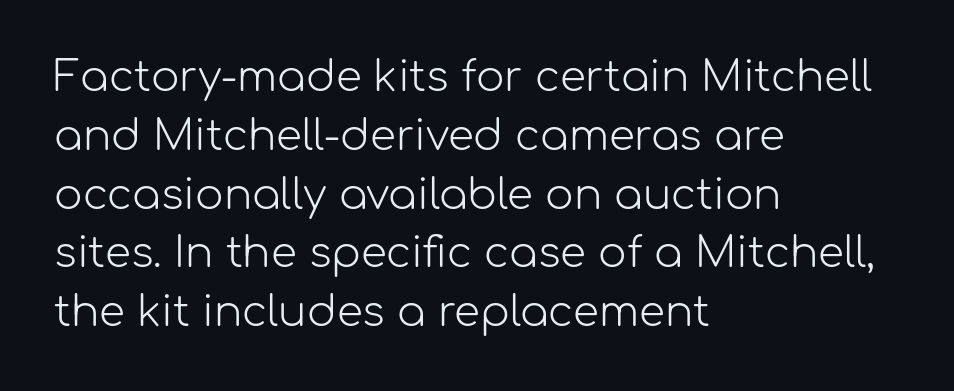
The image shows 42 px light sans-serif type, upright; set left-aligned, normal line spacing (1.4x), normal letter spacing, not underlined; low stroke contrast and a medium x-height.
